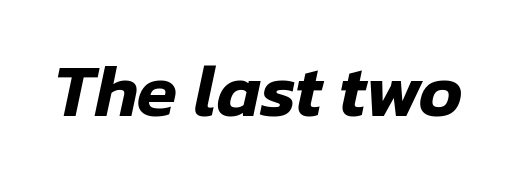
{"italic": "yes", "lean": "right", "slant_degrees": 12, "width": "normal", "stroke_contrast": "low", "x_height": "medium", "monospaced": "no", "underline": "no", "letter_spacing": "normal", "letter_spacing_em": 0.0, "glyph_px": 74}
